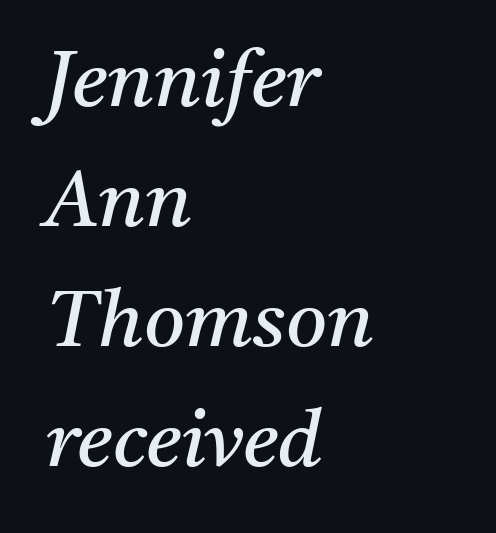
The image shows 79 px regular-weight serif type, italic (leaning right); set left-aligned, normal line spacing (1.52x), normal letter spacing, not underlined; medium stroke contrast and a medium x-height.
